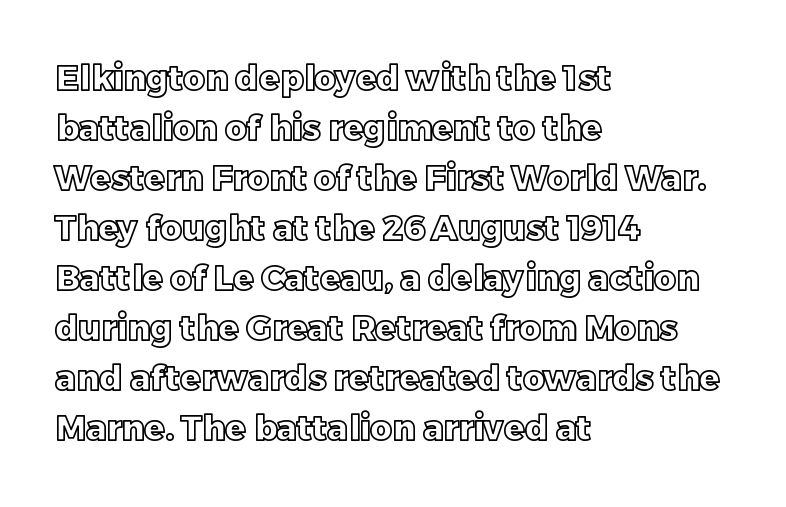
Lines of text with bare space underneath. Short and long lines alike share a common starting point at left. Notice how the stems are strictly vertical — no italics here. Students, note that the glyphs here touch the page at normal intervals. Compared with typical paragraphs, the rows here are spaced about the same. The passage shown is typed in a proportional face where columns would drift.
